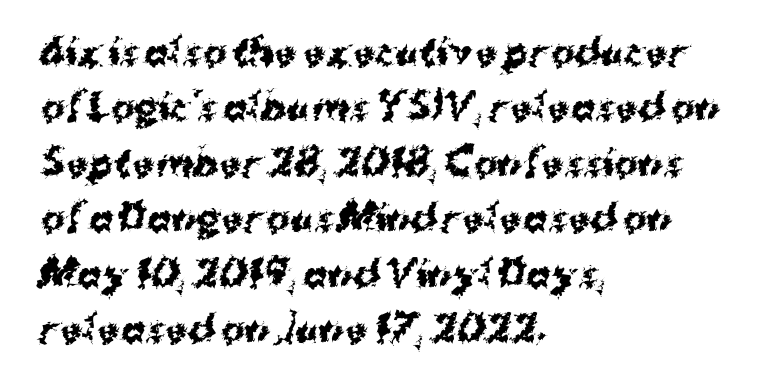
{"serif": "no", "bold": "yes", "weight": "bold", "width": "normal", "stroke_contrast": "medium", "x_height": "medium", "monospaced": "no", "underline": "no", "align": "left", "line_spacing": "normal", "line_spacing_ratio": 1.54, "letter_spacing": "normal", "letter_spacing_em": 0.0, "glyph_px": 36}
